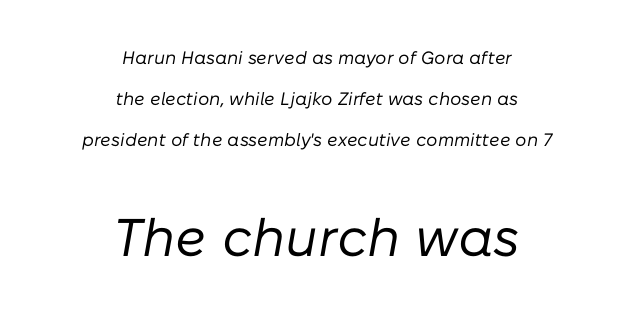
Q: Is the text bold? A: No.
Q: Is the text italic (slanted)? A: Yes, it leans right by about 10 degrees.
Q: Is the text underlined? A: No.
Q: How is the paragraph aligned? A: Centered.
Q: Is the spacing between letters normal or unusually wide? A: Normal.
Q: Is the spacing between lines tight, normal or loose? A: Loose.
Q: Which block of text is set in a larger size, the first (top) or the second (bottom)? A: The second (bottom) one.
Q: Width (condensed, normal, or wide)? A: Normal.
Q: Stroke contrast? A: Low.
Q: x-height? A: Medium.
Q: Monospaced? A: No.
